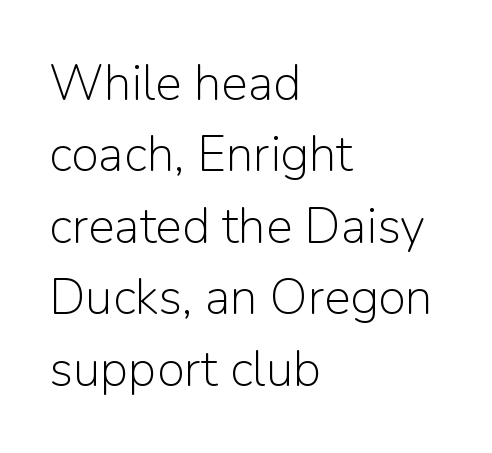
Q: Is the text bold? A: No.
Q: Is the text italic (slanted)? A: No, it is upright.
Q: Is the typeface a serif or a sans-serif typeface? A: Sans-serif.
Q: Is the text underlined? A: No.
Q: How is the paragraph aligned? A: Left-aligned.
Q: Is the spacing between letters normal or unusually wide? A: Normal.
Q: Is the spacing between lines tight, normal or loose? A: Normal.
Q: Width (condensed, normal, or wide)? A: Normal.
Q: Stroke contrast? A: Low.
Q: x-height? A: Medium.
Q: Monospaced? A: No.
